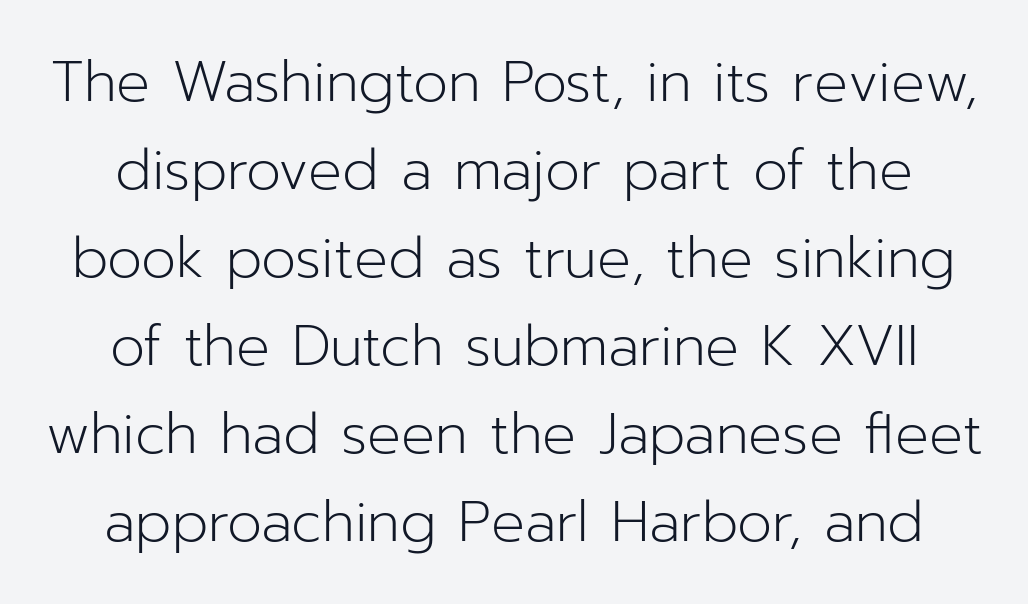
Plain, unruled lines of type. Honestly, the row spacing looks completely unremarkable. Is the type heavy? It reads as light-to-regular instead. Is this a sans? Yes — the strokes have no serifs. Tracking value appears to be zero — textbook default spacing.
